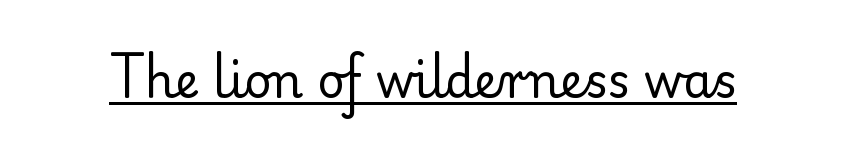
The image shows 47 px regular-weight serif type, upright; set normal letter spacing, underlined; low stroke contrast and a small x-height.
